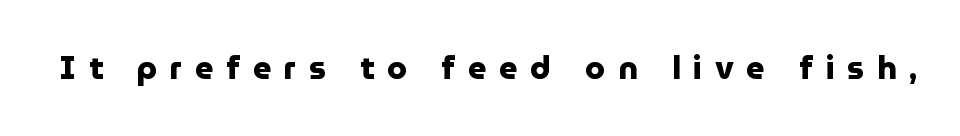
The image shows 32 px heavy sans-serif type, upright; set unusually wide letter spacing (+0.4 em), not underlined; low stroke contrast and a medium x-height.
